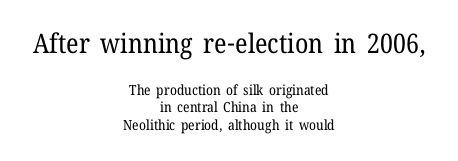
{"italic": "no", "bold": "no", "underline": "no", "align": "center", "line_spacing_ratio": 1.24, "letter_spacing": "normal", "letter_spacing_em": 0.0, "larger_block": "first", "size_ratio": 1.93, "glyph_px": 27}
